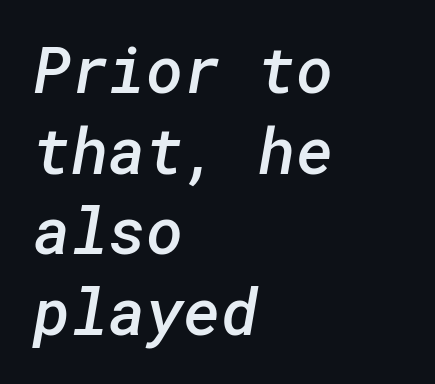
The image shows 64 px semibold sans-serif type; set left-aligned, normal line spacing (1.26x), normal letter spacing, not underlined; low stroke contrast and a medium x-height.
